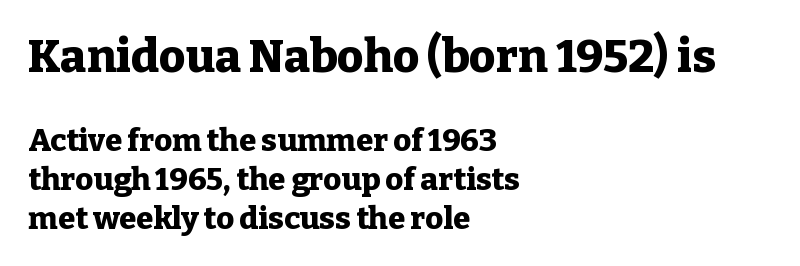
{"serif": "yes", "italic": "no", "bold": "yes", "weight": "heavy", "width": "normal", "stroke_contrast": "low", "x_height": "medium", "monospaced": "no", "underline": "no", "align": "left", "line_spacing": "normal", "line_spacing_ratio": 1.25, "letter_spacing": "normal", "letter_spacing_em": 0.0, "larger_block": "first", "size_ratio": 1.48, "glyph_px": 46}
